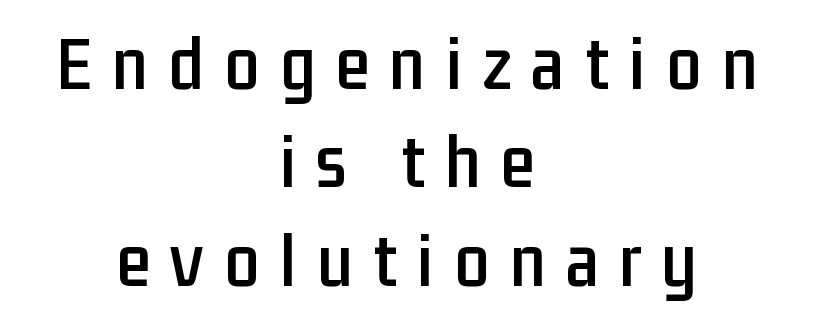
{"serif": "no", "italic": "no", "width": "condensed", "stroke_contrast": "low", "x_height": "medium", "monospaced": "no", "underline": "no", "align": "center", "line_spacing": "normal", "line_spacing_ratio": 1.26, "letter_spacing": "wide", "letter_spacing_em": 0.26, "glyph_px": 78}
